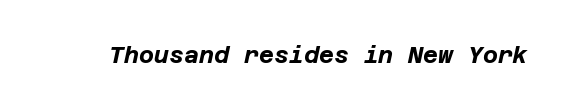
The image shows 23 px bold type, italic (leaning right); set normal letter spacing, not underlined.
